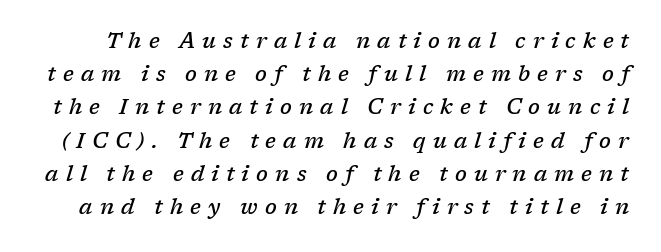
The image shows 21 px text type, italic (leaning right); set normal line spacing (1.58x), unusually wide letter spacing (+0.34 em), not underlined.
